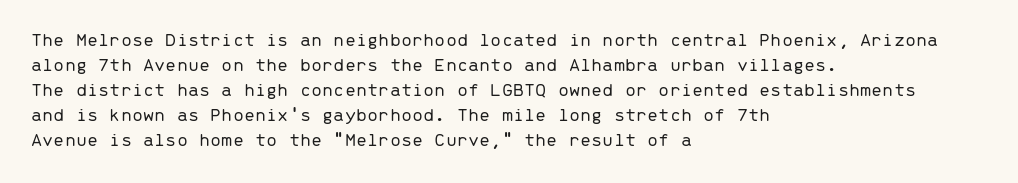
Q: Is the text bold? A: No.
Q: Is the text italic (slanted)? A: No, it is upright.
Q: Is the text underlined? A: No.
Q: How is the paragraph aligned? A: Left-aligned.
Q: Is the spacing between letters normal or unusually wide? A: Normal.
Q: Is the spacing between lines tight, normal or loose? A: Normal.
